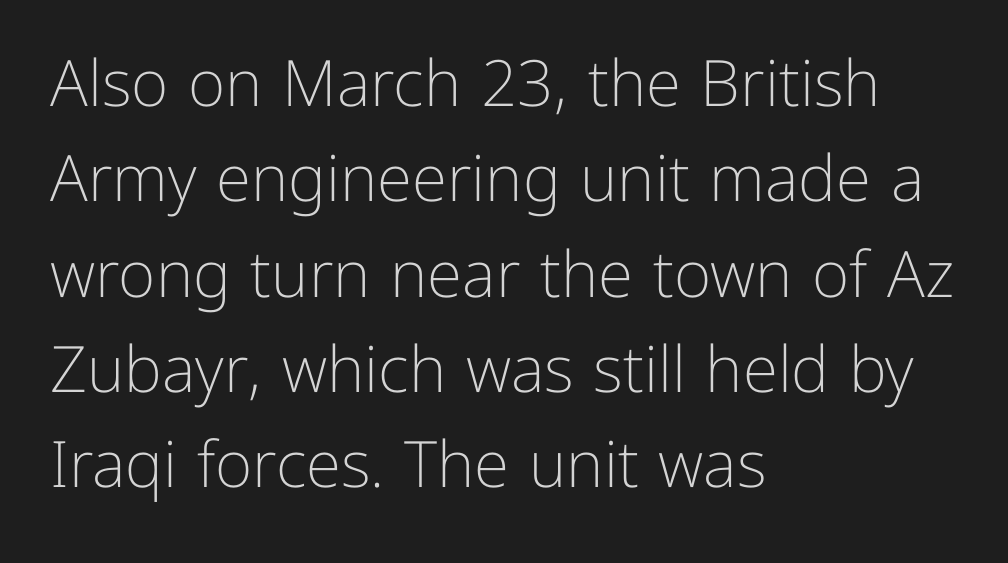
The image shows 64 px light sans-serif type, upright; set left-aligned, normal line spacing (1.49x), normal letter spacing, not underlined; low stroke contrast and a medium x-height.
